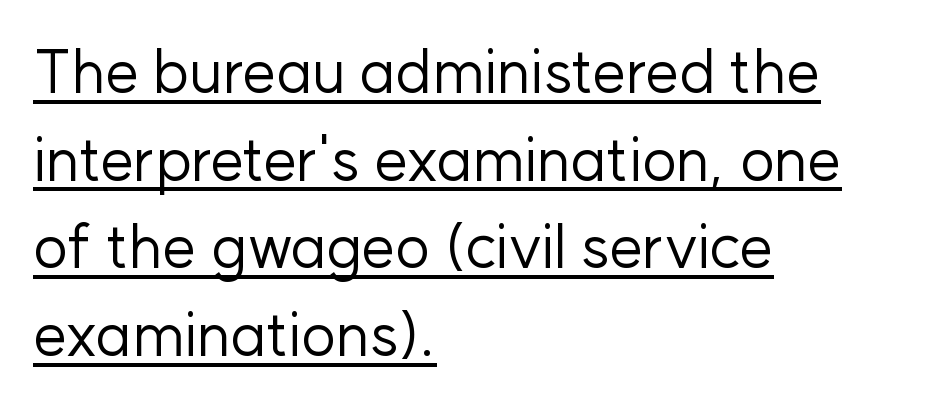
The vertical gap from one line to the next is medium. Students, note that the glyphs here touch the page at normal intervals. The passage shown is typed in a proportional face where columns would drift. Is this a sans? Yes — the strokes have no serifs.
